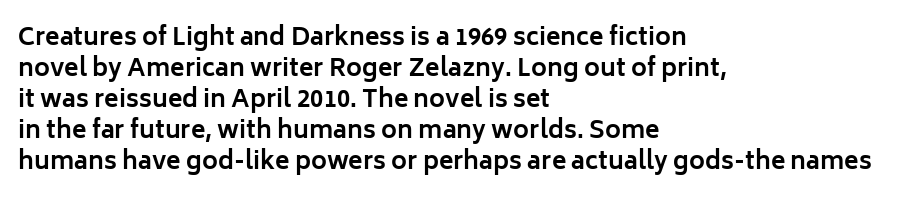
If you measured baseline to baseline, you'd find a middling distance. The specimen reads as upright at a glance. Glyph-to-glyph distance matches everyday printed text. Heavy, bold letterforms. Each row of text sits above clean, open space.
